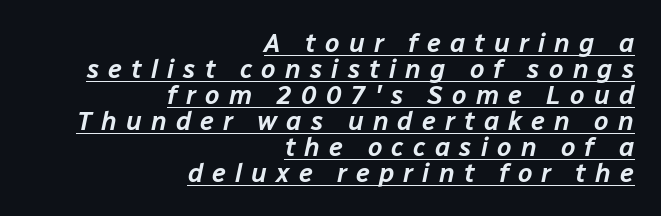
{"italic": "yes", "lean": "right", "slant_degrees": 12, "underline": "yes", "align": "right", "line_spacing": "tight", "line_spacing_ratio": 1.0, "letter_spacing": "wide", "letter_spacing_em": 0.35, "glyph_px": 26}
